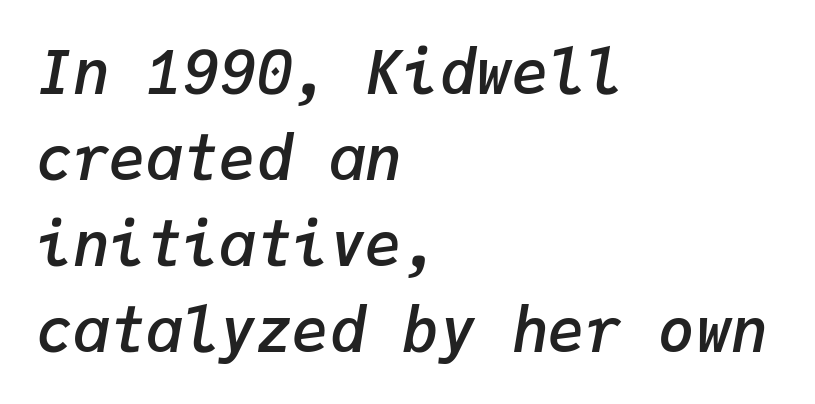
{"italic": "yes", "lean": "right", "slant_degrees": 9, "bold": "semi", "weight": "semibold", "width": "normal", "stroke_contrast": "low", "x_height": "medium", "monospaced": "yes", "underline": "no", "align": "left", "line_spacing": "normal", "line_spacing_ratio": 1.41, "letter_spacing": "normal", "letter_spacing_em": 0.0, "glyph_px": 61}
